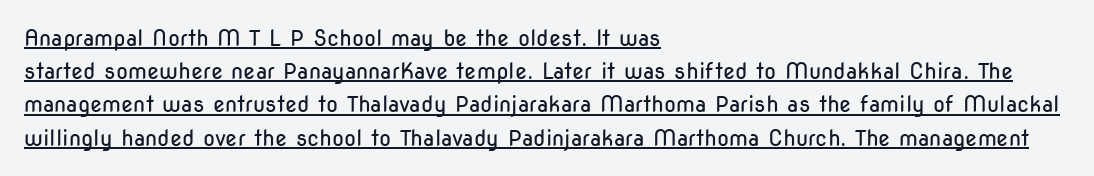
{"italic": "no", "bold": "no", "underline": "yes", "align": "left", "line_spacing": "normal", "line_spacing_ratio": 1.51, "letter_spacing": "normal", "letter_spacing_em": 0.0, "glyph_px": 22}
